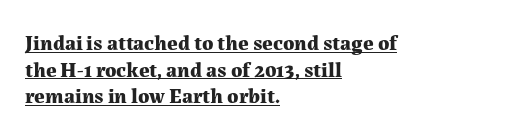
Q: Is the text bold? A: Yes.
Q: Is the text italic (slanted)? A: No, it is upright.
Q: Is the text underlined? A: Yes.
Q: How is the paragraph aligned? A: Left-aligned.
Q: Is the spacing between letters normal or unusually wide? A: Normal.
Q: Is the spacing between lines tight, normal or loose? A: Normal.
